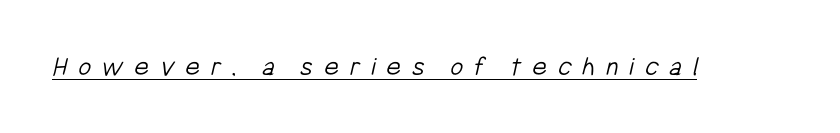
{"serif": "no", "bold": "no", "weight": "light", "width": "condensed", "stroke_contrast": "low", "x_height": "medium", "monospaced": "no", "underline": "yes", "letter_spacing": "wide", "letter_spacing_em": 0.39, "glyph_px": 28}
